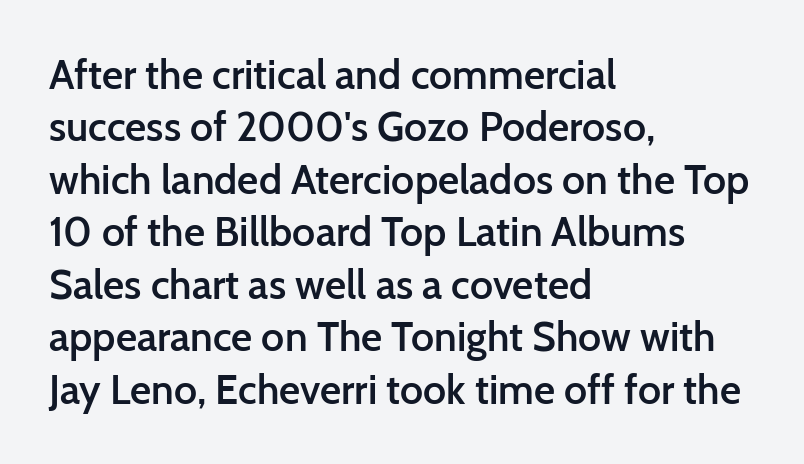
The rendering keeps characters at their native spacing. Compared with a centered layout, this one pins lines to the left instead. Upright lettering throughout. Check where the strokes stop: nothing finishes them off — pure sans. You could not count columns in this text — the font is proportionally spaced.
